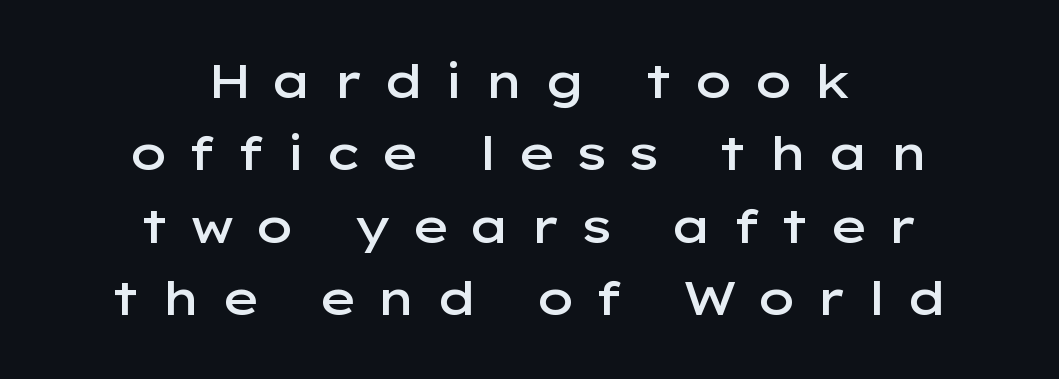
Stems and bowls a touch heavier than normal — semibold. Varying glyph widths throughout — classic text-font behaviour. The passage shown stacks its lines at a standard gap. Where is the straight margin? There isn't one; the lines are centered. Every stem runs plumb, perpendicular to the baseline. The designer went with a sans here, leaving each stem footless.
